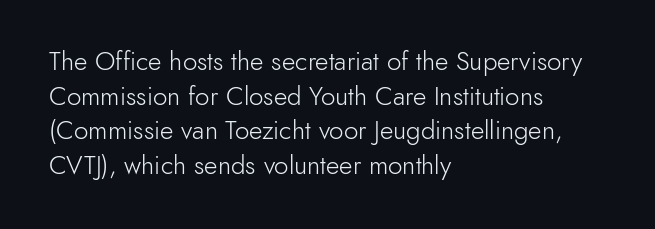
No chunkiness to these letters — they're not bold. A classic flush-left, rag-right setting is used for this passage. One glance says typical: line gaps are just what's usual. The letters sit at their default tracking, neither squeezed nor spread.
